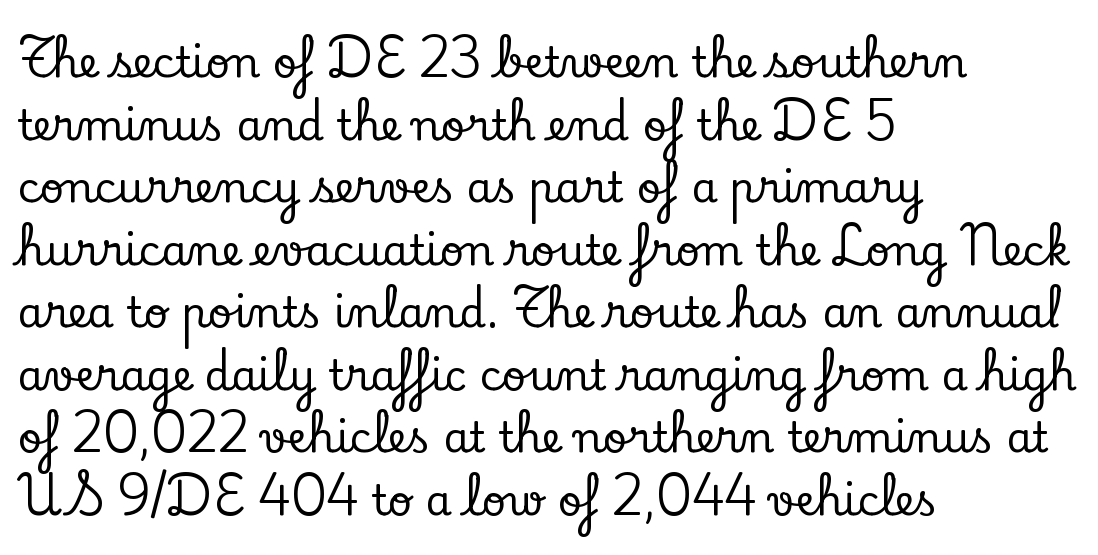
Q: Is the text italic (slanted)? A: No, it is upright.
Q: Is the typeface a serif or a sans-serif typeface? A: Serif.
Q: Is the text underlined? A: No.
Q: How is the paragraph aligned? A: Left-aligned.
Q: Is the spacing between letters normal or unusually wide? A: Normal.
Q: Is the spacing between lines tight, normal or loose? A: Normal.
Q: Width (condensed, normal, or wide)? A: Normal.
Q: Stroke contrast? A: Low.
Q: x-height? A: Small.
Q: Monospaced? A: No.
